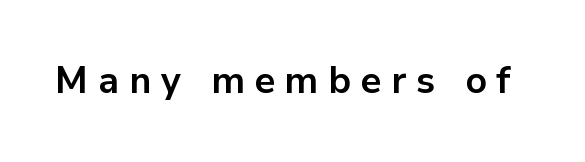
Q: Is the text bold? A: Yes.
Q: Is the text italic (slanted)? A: No, it is upright.
Q: Is the typeface a serif or a sans-serif typeface? A: Sans-serif.
Q: Is the text underlined? A: No.
Q: Is the spacing between letters normal or unusually wide? A: Unusually wide.
Q: Width (condensed, normal, or wide)? A: Normal.
Q: Stroke contrast? A: Low.
Q: x-height? A: Medium.
Q: Monospaced? A: No.
